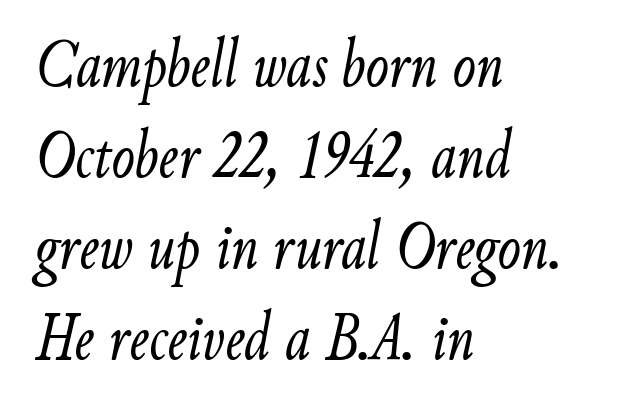
The image shows 69 px light, condensed type, italic (leaning right); set left-aligned, normal line spacing (1.32x), normal letter spacing, not underlined; low stroke contrast and a small x-height.
